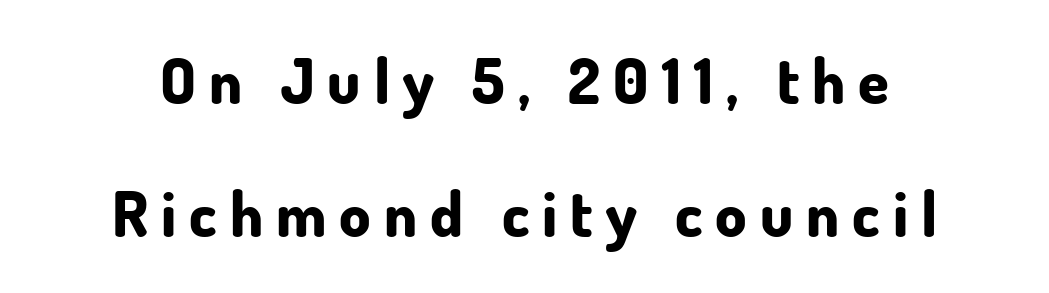
{"serif": "no", "italic": "no", "bold": "yes", "weight": "bold", "width": "normal", "stroke_contrast": "low", "x_height": "small", "monospaced": "no", "underline": "no", "line_spacing": "loose", "line_spacing_ratio": 2.15, "letter_spacing": "wide", "letter_spacing_em": 0.21, "glyph_px": 62}
